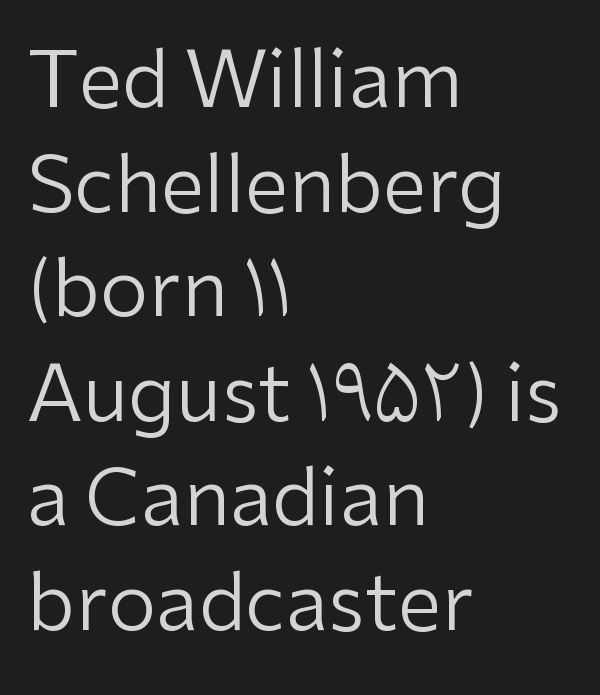
Q: Is the text bold? A: No.
Q: Is the text italic (slanted)? A: No, it is upright.
Q: Is the typeface a serif or a sans-serif typeface? A: Sans-serif.
Q: Is the text underlined? A: No.
Q: How is the paragraph aligned? A: Left-aligned.
Q: Is the spacing between letters normal or unusually wide? A: Normal.
Q: Is the spacing between lines tight, normal or loose? A: Normal.
Q: Width (condensed, normal, or wide)? A: Normal.
Q: Stroke contrast? A: Low.
Q: x-height? A: Medium.
Q: Monospaced? A: No.
